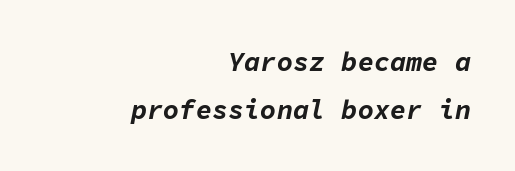
{"italic": "yes", "lean": "right", "slant_degrees": 11, "bold": "yes", "underline": "no", "align": "right", "line_spacing_ratio": 1.76, "letter_spacing": "normal", "letter_spacing_em": 0.0, "glyph_px": 27}
